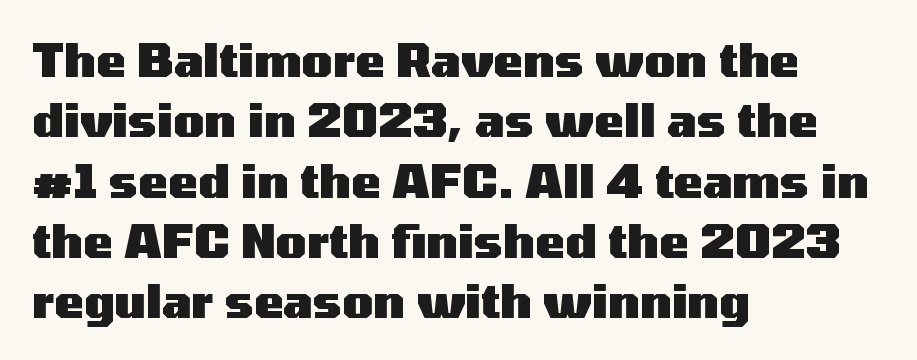
Q: Is the text bold? A: Yes.
Q: Is the text italic (slanted)? A: No, it is upright.
Q: Is the typeface a serif or a sans-serif typeface? A: Sans-serif.
Q: Is the text underlined? A: No.
Q: How is the paragraph aligned? A: Left-aligned.
Q: Is the spacing between letters normal or unusually wide? A: Normal.
Q: Is the spacing between lines tight, normal or loose? A: Normal.
Q: Width (condensed, normal, or wide)? A: Wide.
Q: Stroke contrast? A: Medium.
Q: x-height? A: Medium.
Q: Monospaced? A: No.
